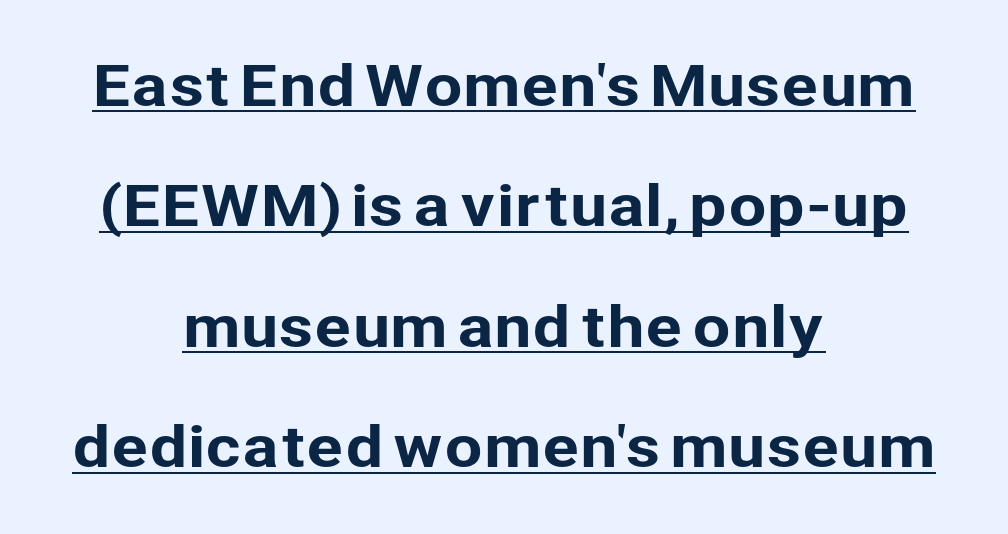
Decoration check: the copy is underlined. The letters stand straight up with perfectly vertical stems. A typesetter would call this proportional, since set widths differ per character. These lines are composed in type without serifs. One glance says open: line gaps are wider than usual. Between one letter and the next there's only the usual sliver of space.
